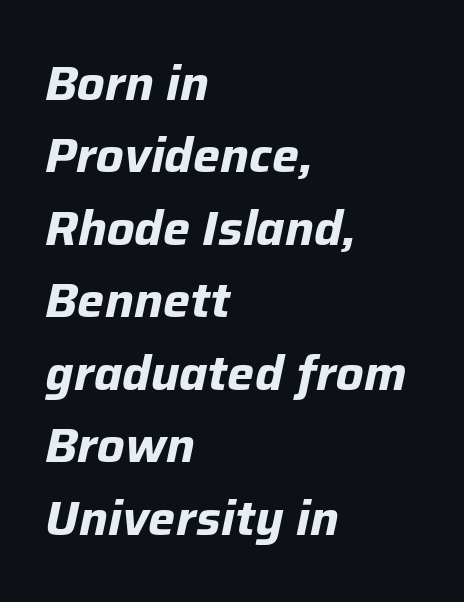
{"italic": "yes", "lean": "right", "slant_degrees": 12, "bold": "yes", "weight": "bold", "width": "normal", "stroke_contrast": "low", "x_height": "medium", "monospaced": "no", "underline": "no", "align": "left", "line_spacing": "normal", "line_spacing_ratio": 1.51, "letter_spacing": "normal", "letter_spacing_em": 0.0, "glyph_px": 48}
